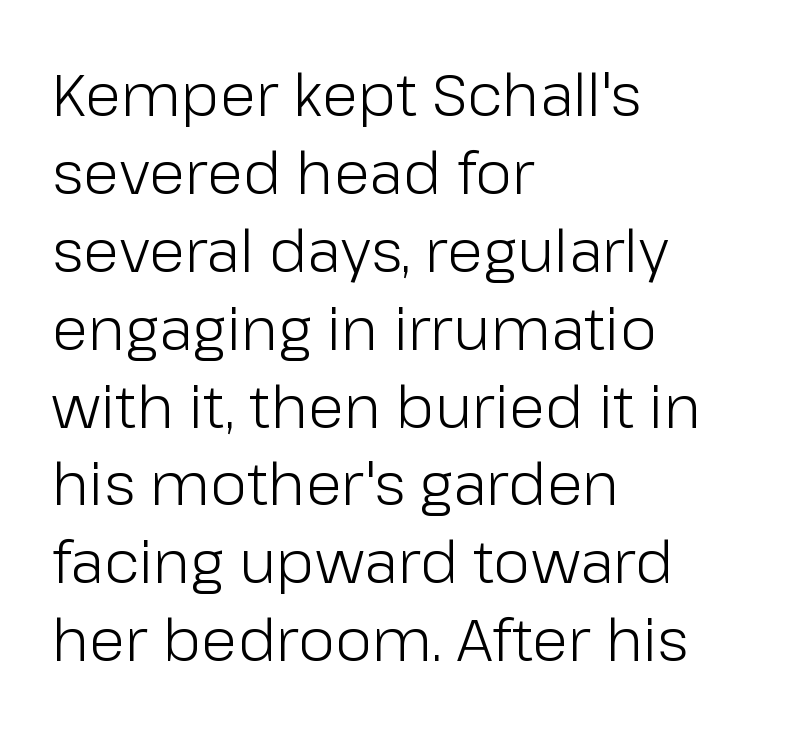
Q: Is the text bold? A: No.
Q: Is the text italic (slanted)? A: No, it is upright.
Q: Is the typeface a serif or a sans-serif typeface? A: Sans-serif.
Q: Is the text underlined? A: No.
Q: How is the paragraph aligned? A: Left-aligned.
Q: Is the spacing between letters normal or unusually wide? A: Normal.
Q: Is the spacing between lines tight, normal or loose? A: Normal.
Q: Width (condensed, normal, or wide)? A: Normal.
Q: Stroke contrast? A: Low.
Q: x-height? A: Medium.
Q: Monospaced? A: No.
